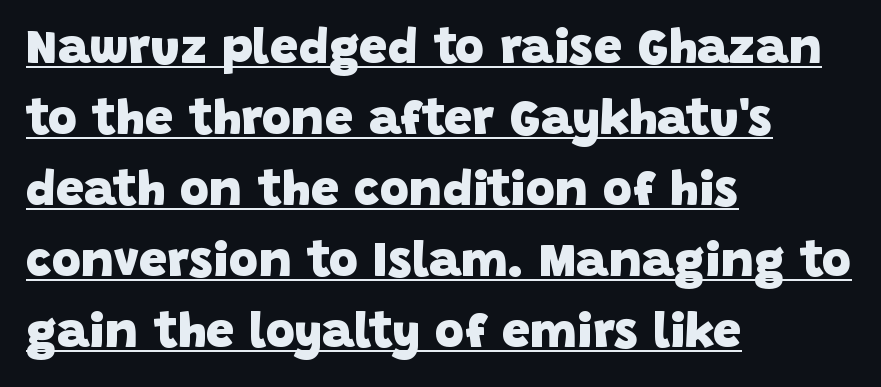
The image shows 50 px heavy sans-serif type; set left-aligned, normal line spacing (1.42x), normal letter spacing, underlined; low stroke contrast and a large x-height.
